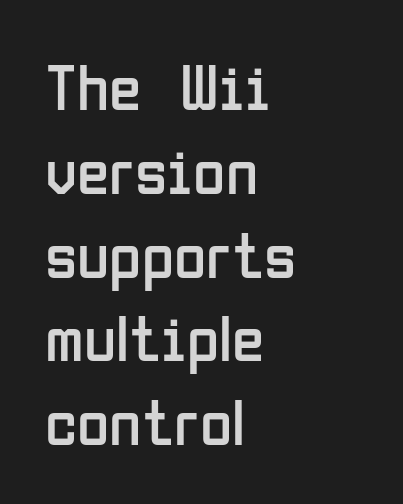
The image shows 66 px regular-weight, condensed sans-serif type, upright; set left-aligned, normal line spacing (1.27x), normal letter spacing, not underlined; low stroke contrast and a medium x-height.
